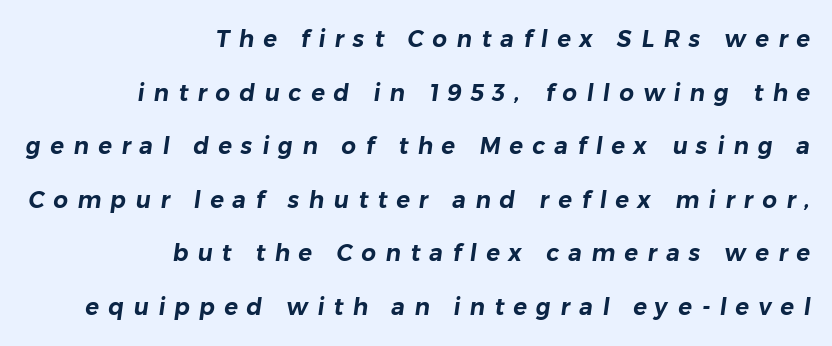
Students, note that the glyphs here are deliberately spaced far apart. Reading down the column, the eye jumps a long way to each next line. Line endings align vertically; line beginnings do not. Any mark beneath the type? The region is blank.
